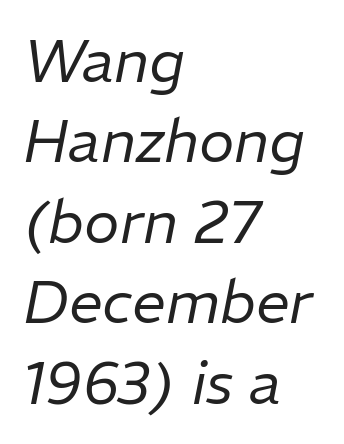
The image shows 60 px regular-weight type, italic (leaning right); set left-aligned, normal line spacing (1.34x), normal letter spacing, not underlined; low stroke contrast and a medium x-height.
